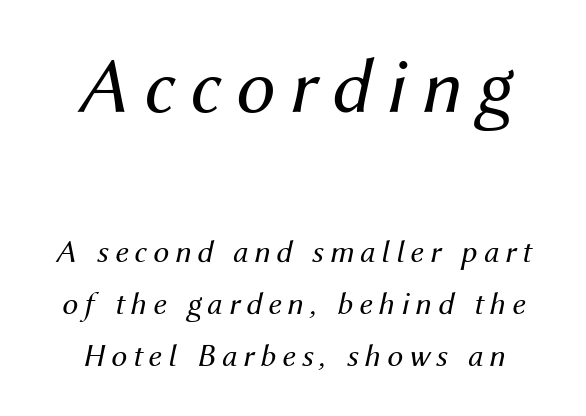
The image shows 79 px regular-weight type, italic (leaning right); set normal line spacing (1.63x), not underlined; the first (top) block is 2.47x larger; medium stroke contrast and a medium x-height.
